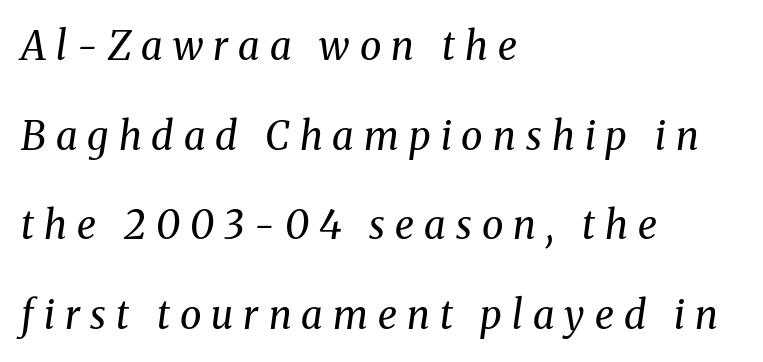
Q: Is the text bold? A: No.
Q: Is the text italic (slanted)? A: Yes, it leans right by about 8 degrees.
Q: Is the typeface a serif or a sans-serif typeface? A: Serif.
Q: Is the text underlined? A: No.
Q: How is the paragraph aligned? A: Left-aligned.
Q: Is the spacing between letters normal or unusually wide? A: Unusually wide.
Q: Is the spacing between lines tight, normal or loose? A: Loose.
Q: Width (condensed, normal, or wide)? A: Normal.
Q: Stroke contrast? A: Medium.
Q: x-height? A: Medium.
Q: Monospaced? A: No.
